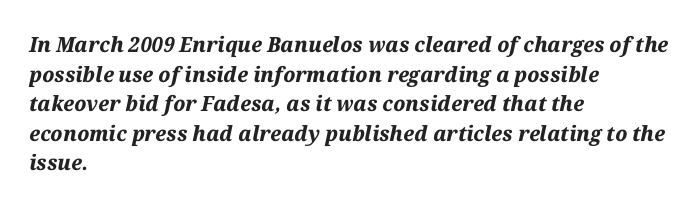
{"italic": "yes", "lean": "right", "slant_degrees": 12, "bold": "yes", "underline": "no", "align": "left", "line_spacing": "normal", "line_spacing_ratio": 1.41, "letter_spacing": "normal", "letter_spacing_em": 0.0, "glyph_px": 21}
